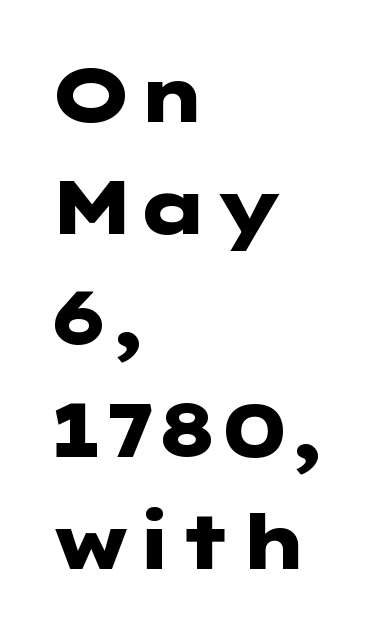
This sample uses plain, unmodified letter spacing. Is there any slant? The stems are plumb. What kind of face is this? One without serifs — a sans. Evenly set lines give the paragraph a standard silhouette.
